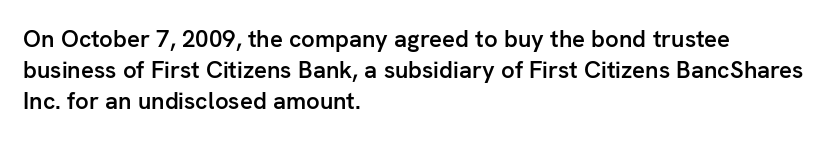
Q: Is the text bold? A: Semi-bold.
Q: Is the text italic (slanted)? A: No, it is upright.
Q: Is the text underlined? A: No.
Q: How is the paragraph aligned? A: Left-aligned.
Q: Is the spacing between letters normal or unusually wide? A: Normal.
Q: Is the spacing between lines tight, normal or loose? A: Normal.
